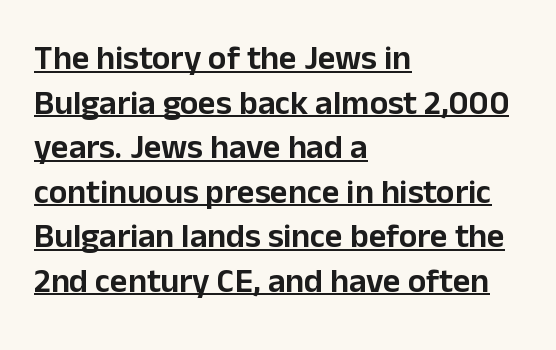
If you drew a ruler down the left edge, every line would touch it. The designer went with a sans here, leaving each stem footless. This is the regular roman posture of the typeface. Has an underline been added? It has. Summary of vertical rhythm: regular, with standard interline spacing. The rendering uses natural spacing where letterforms have individual widths.
